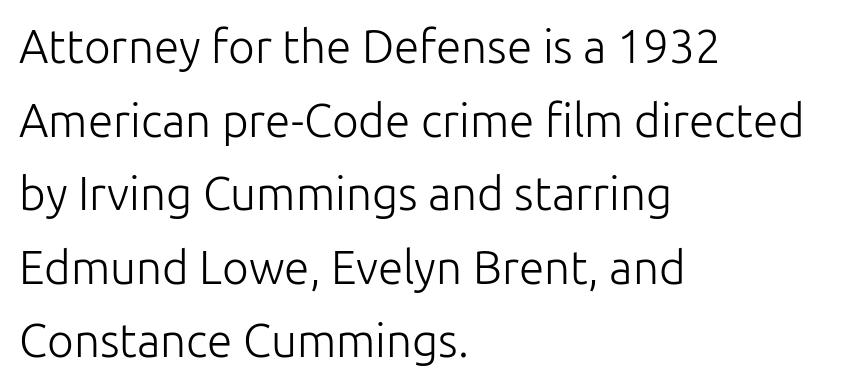
Q: Is the text bold? A: No.
Q: Is the text italic (slanted)? A: No, it is upright.
Q: Is the typeface a serif or a sans-serif typeface? A: Sans-serif.
Q: Is the text underlined? A: No.
Q: How is the paragraph aligned? A: Left-aligned.
Q: Is the spacing between letters normal or unusually wide? A: Normal.
Q: Is the spacing between lines tight, normal or loose? A: Normal.
Q: Width (condensed, normal, or wide)? A: Normal.
Q: Stroke contrast? A: Low.
Q: x-height? A: Medium.
Q: Monospaced? A: No.
